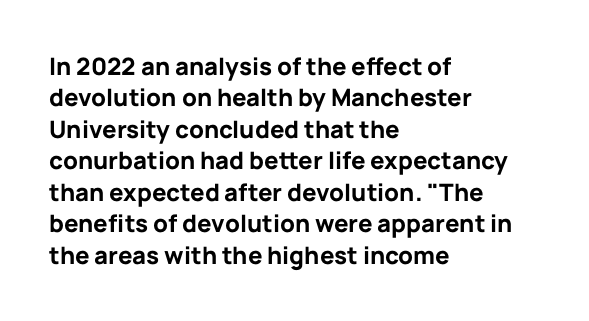
{"italic": "no", "bold": "yes", "underline": "no", "align": "left", "line_spacing": "normal", "line_spacing_ratio": 1.31, "letter_spacing": "normal", "letter_spacing_em": 0.0, "glyph_px": 24}
